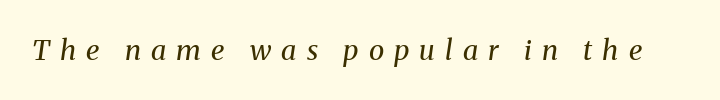
Caption: expanded tracking, letters set apart. Little horizontal feet cap the strokes, marking this as serif type. Weight: not bold — regular or lighter. There's an unmistakable incline to the writing here. Each letter keeps its own natural width here, so spacing adapts to shape.
